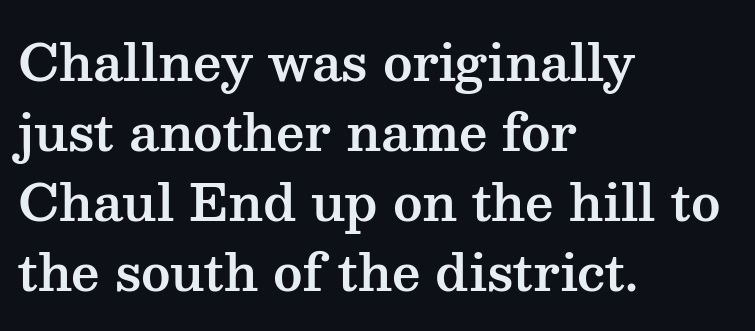
Q: Is the text italic (slanted)? A: No, it is upright.
Q: Is the typeface a serif or a sans-serif typeface? A: Serif.
Q: Is the text underlined? A: No.
Q: How is the paragraph aligned? A: Left-aligned.
Q: Is the spacing between letters normal or unusually wide? A: Normal.
Q: Is the spacing between lines tight, normal or loose? A: Normal.
Q: Width (condensed, normal, or wide)? A: Wide.
Q: Stroke contrast? A: Medium.
Q: x-height? A: Medium.
Q: Monospaced? A: No.
